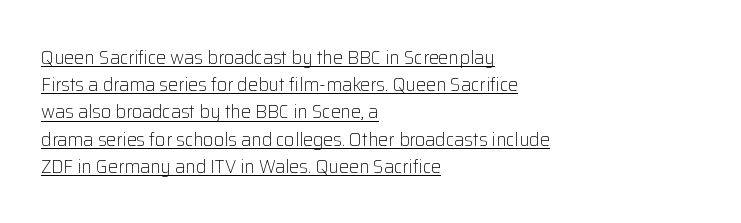
Italic? Not at all — the glyphs are vertical. Spacing between characters is what you'd get straight out of the box. Each new line begins a customary step beneath the previous one. Stroke mass is kept to a normal reading level or below. The rendering anchors every line to the left-hand side.
